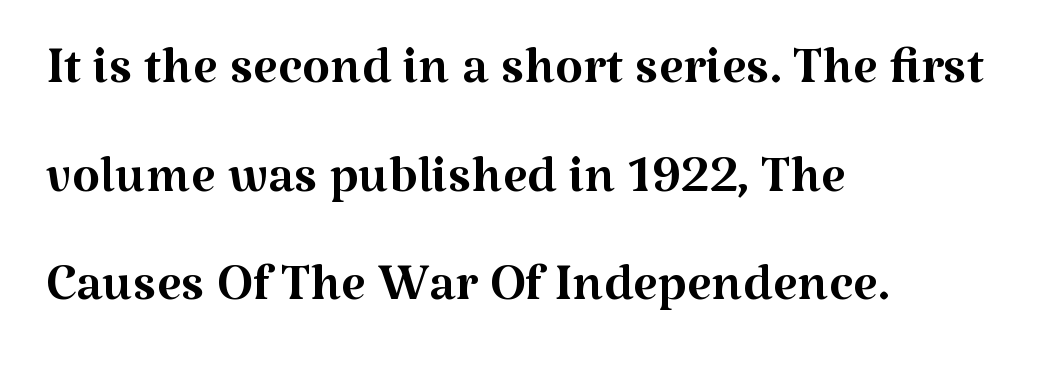
{"serif": "yes", "italic": "no", "bold": "no", "weight": "regular", "width": "normal", "stroke_contrast": "medium", "x_height": "medium", "monospaced": "no", "underline": "no", "align": "left", "line_spacing": "normal", "line_spacing_ratio": 1.51, "letter_spacing": "normal", "letter_spacing_em": 0.0, "glyph_px": 72}
